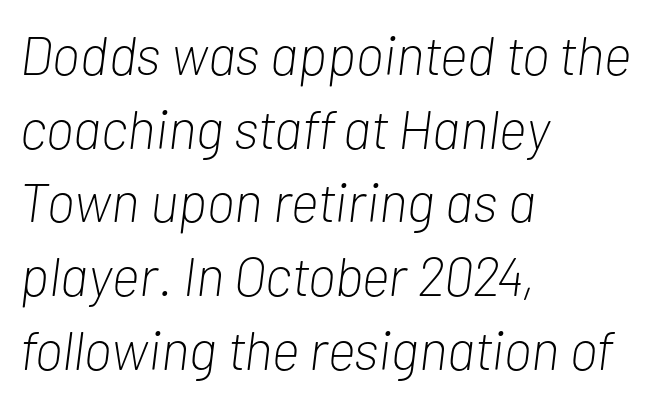
The image shows 55 px light, condensed type, italic (leaning right); set left-aligned, normal line spacing (1.34x), normal letter spacing, not underlined; low stroke contrast and a medium x-height.
